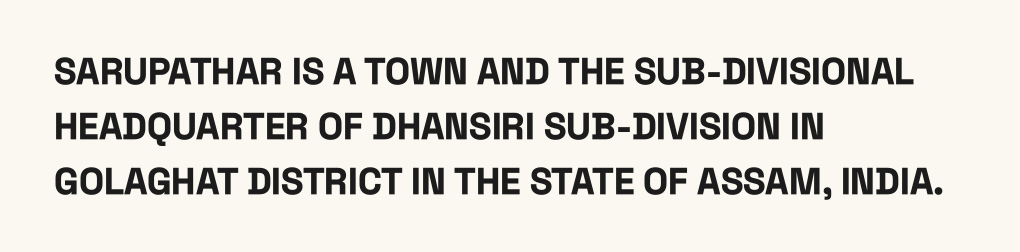
The image shows 37 px bold, condensed sans-serif type, upright; set left-aligned, normal line spacing (1.49x), normal letter spacing, not underlined; low stroke contrast and a large x-height.
